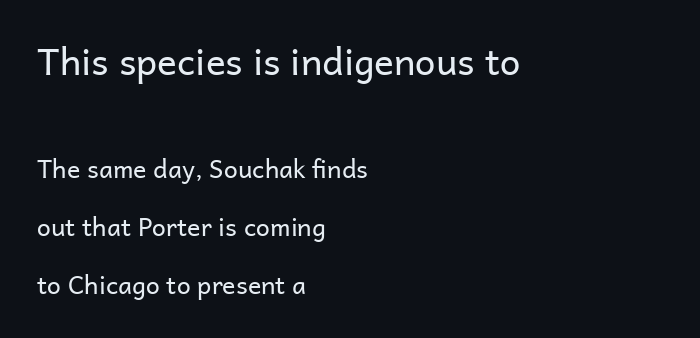
{"serif": "no", "italic": "no", "bold": "no", "weight": "regular", "width": "normal", "stroke_contrast": "low", "x_height": "medium", "monospaced": "no", "underline": "no", "align": "left", "line_spacing": "loose", "line_spacing_ratio": 2.31, "letter_spacing": "normal", "letter_spacing_em": 0.0, "larger_block": "first", "size_ratio": 1.48, "glyph_px": 37}
